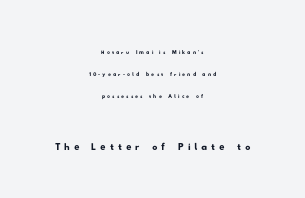
Notice how the passage keeps no hard edge, just a central spine. Caption: upper text group reduced, lower text group enlarged. Summary of vertical rhythm: regular, with standard interline spacing. Type without underlining.
